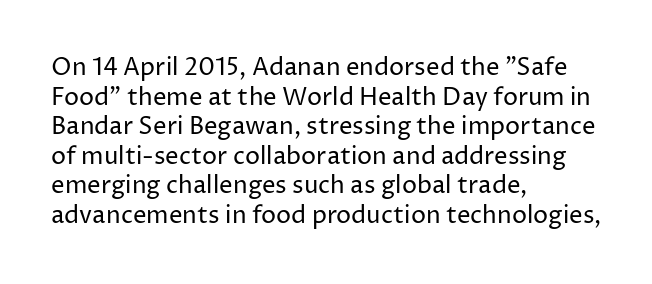
The image shows 24 px text type, upright; set left-aligned, line spacing 1.23x, normal letter spacing, not underlined.
